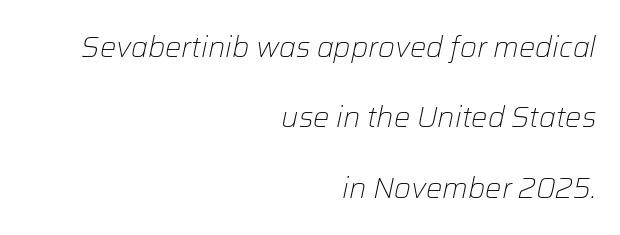
{"italic": "yes", "lean": "right", "slant_degrees": 12, "bold": "no", "weight": "light", "width": "normal", "stroke_contrast": "low", "x_height": "medium", "monospaced": "no", "underline": "no", "align": "right", "line_spacing": "loose", "line_spacing_ratio": 2.43, "letter_spacing": "normal", "letter_spacing_em": 0.0, "glyph_px": 29}
